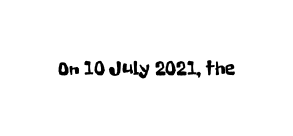
{"italic": "no", "underline": "no", "letter_spacing": "normal", "letter_spacing_em": 0.0, "glyph_px": 21}
